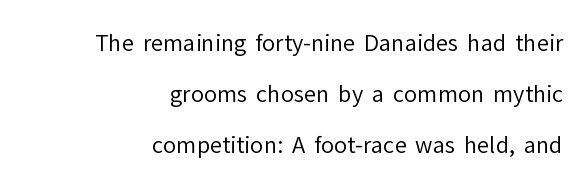
The image shows 22 px text type, upright; set right-aligned, loose line spacing (2.32x), normal letter spacing, not underlined.
